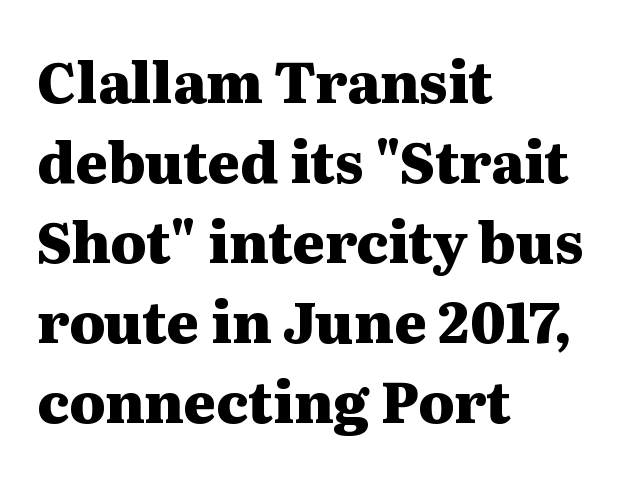
Q: Is the text bold? A: Yes.
Q: Is the text italic (slanted)? A: No, it is upright.
Q: Is the typeface a serif or a sans-serif typeface? A: Serif.
Q: Is the text underlined? A: No.
Q: How is the paragraph aligned? A: Left-aligned.
Q: Is the spacing between letters normal or unusually wide? A: Normal.
Q: Is the spacing between lines tight, normal or loose? A: Normal.
Q: Width (condensed, normal, or wide)? A: Wide.
Q: Stroke contrast? A: Medium.
Q: x-height? A: Medium.
Q: Monospaced? A: No.
